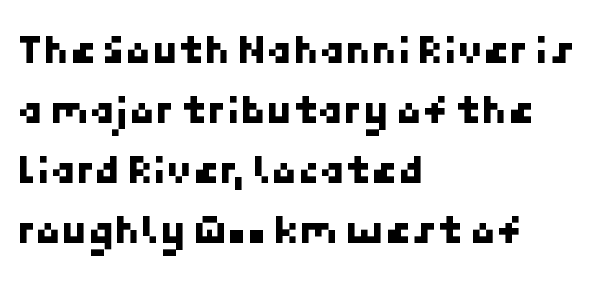
Q: Is the typeface a serif or a sans-serif typeface? A: Sans-serif.
Q: Is the text underlined? A: No.
Q: How is the paragraph aligned? A: Left-aligned.
Q: Is the spacing between letters normal or unusually wide? A: Normal.
Q: Is the spacing between lines tight, normal or loose? A: Normal.
Q: Width (condensed, normal, or wide)? A: Normal.
Q: Stroke contrast? A: Low.
Q: x-height? A: Medium.
